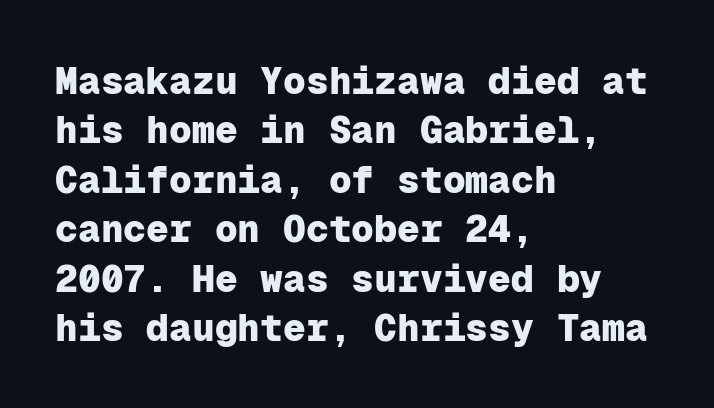
Q: Is the text bold? A: Yes.
Q: Is the text italic (slanted)? A: No, it is upright.
Q: Is the typeface a serif or a sans-serif typeface? A: Sans-serif.
Q: Is the text underlined? A: No.
Q: How is the paragraph aligned? A: Left-aligned.
Q: Is the spacing between letters normal or unusually wide? A: Normal.
Q: Is the spacing between lines tight, normal or loose? A: Normal.
Q: Width (condensed, normal, or wide)? A: Normal.
Q: Stroke contrast? A: Low.
Q: x-height? A: Medium.
Q: Monospaced? A: Yes.
